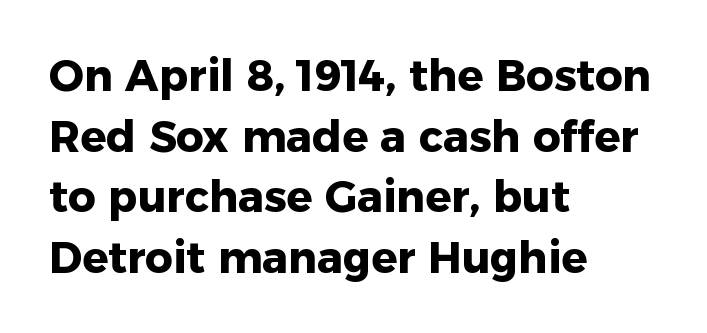
A normal amount of white space separates one row of letters from the next. Nothing unusual about the tracking: characters are spaced as the font intends. The rendering uses natural spacing where letterforms have individual widths. Nobody drew a line under any word here. Left-aligned paragraph, ragged on the right.
